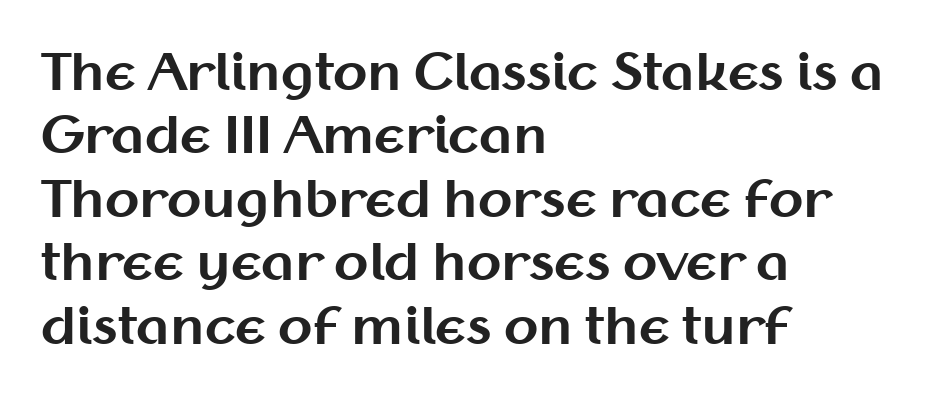
Q: Is the text bold? A: Yes.
Q: Is the text italic (slanted)? A: No, it is upright.
Q: Is the typeface a serif or a sans-serif typeface? A: Sans-serif.
Q: Is the text underlined? A: No.
Q: How is the paragraph aligned? A: Left-aligned.
Q: Is the spacing between letters normal or unusually wide? A: Normal.
Q: Is the spacing between lines tight, normal or loose? A: Normal.
Q: Width (condensed, normal, or wide)? A: Normal.
Q: Stroke contrast? A: Medium.
Q: x-height? A: Medium.
Q: Monospaced? A: No.
